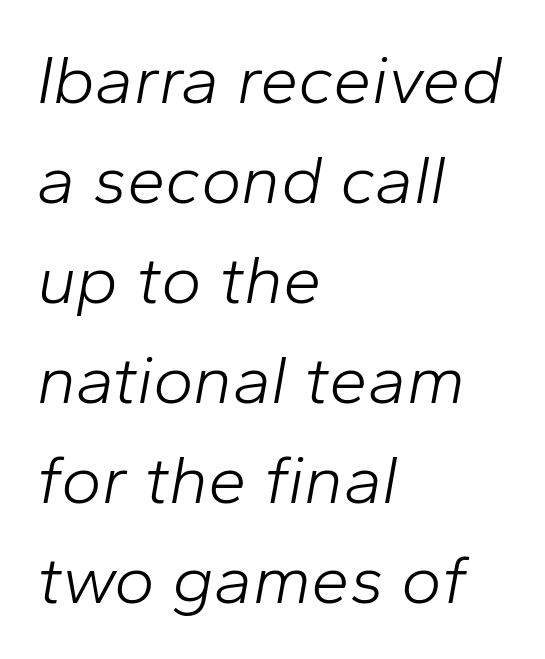
Q: Is the text bold? A: No.
Q: Is the text italic (slanted)? A: Yes, it leans right by about 10 degrees.
Q: Is the text underlined? A: No.
Q: How is the paragraph aligned? A: Left-aligned.
Q: Is the spacing between letters normal or unusually wide? A: Normal.
Q: Is the spacing between lines tight, normal or loose? A: Normal.
Q: Width (condensed, normal, or wide)? A: Normal.
Q: Stroke contrast? A: Low.
Q: x-height? A: Medium.
Q: Monospaced? A: No.
